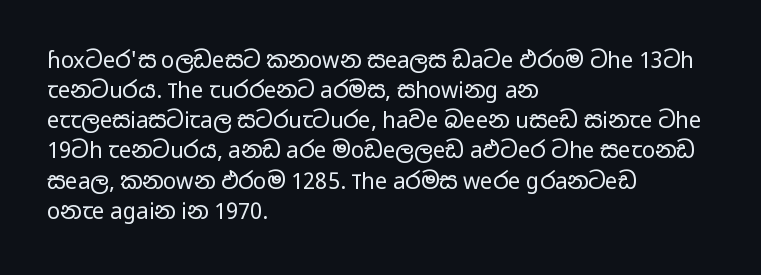
Q: Is the text bold? A: No.
Q: Is the text italic (slanted)? A: No, it is upright.
Q: Is the text underlined? A: No.
Q: How is the paragraph aligned? A: Left-aligned.
Q: Is the spacing between letters normal or unusually wide? A: Normal.
Q: Is the spacing between lines tight, normal or loose? A: Normal.
